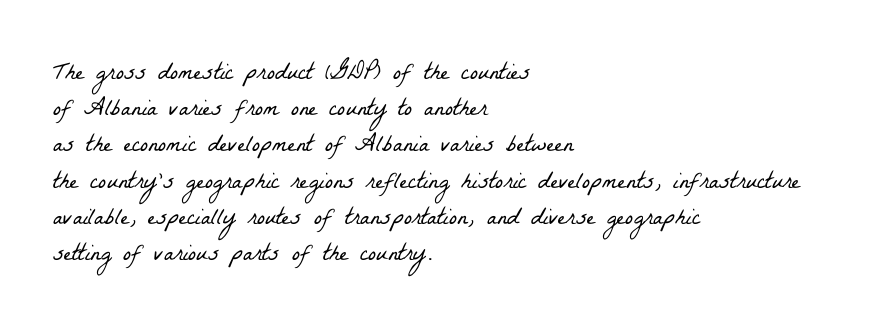
{"bold": "no", "underline": "no", "align": "left", "line_spacing": "normal", "line_spacing_ratio": 1.51, "letter_spacing": "normal", "letter_spacing_em": 0.0, "glyph_px": 24}
